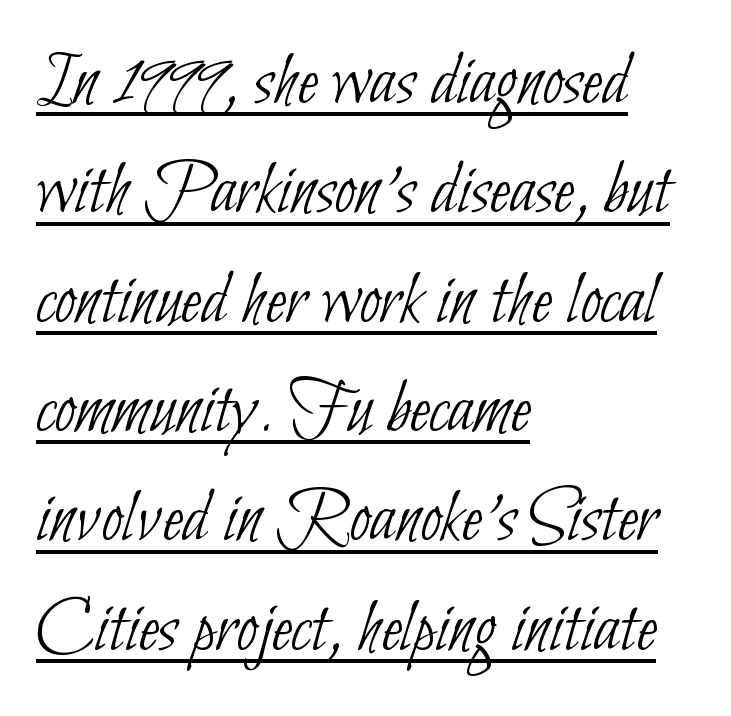
Spacing verdict: proportional, widths tailored to each character. Horizontal bands of white between lines are of average thickness. Compared with undecorated copy, this sample adds a rule below the words. The face looks like a standard text weight, possibly lighter. The face used here is a sans, in the tradition of grotesques and geometrics. The horizontal fit of the characters is conventional and even.
